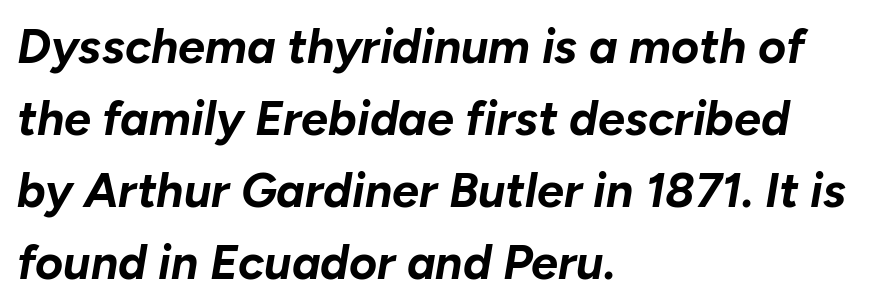
The image shows 48 px bold type, italic (leaning right); set left-aligned, normal line spacing (1.5x), normal letter spacing, not underlined; low stroke contrast and a medium x-height.
